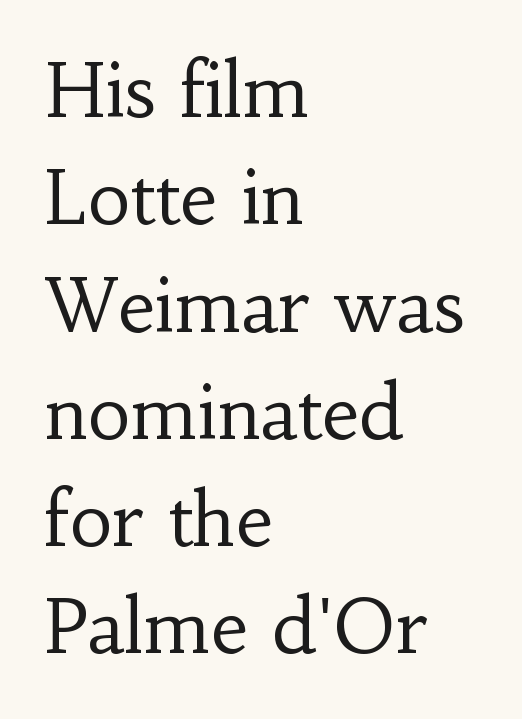
Q: Is the text bold? A: No.
Q: Is the text italic (slanted)? A: No, it is upright.
Q: Is the typeface a serif or a sans-serif typeface? A: Serif.
Q: Is the text underlined? A: No.
Q: How is the paragraph aligned? A: Left-aligned.
Q: Is the spacing between letters normal or unusually wide? A: Normal.
Q: Is the spacing between lines tight, normal or loose? A: Normal.
Q: Width (condensed, normal, or wide)? A: Normal.
Q: Stroke contrast? A: Low.
Q: x-height? A: Small.
Q: Monospaced? A: No.
